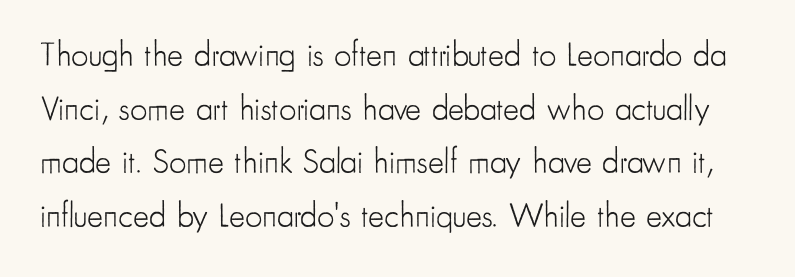
The image shows 34 px light, condensed sans-serif type, upright; set normal line spacing (1.58x), normal letter spacing, not underlined; low stroke contrast and a small x-height.
